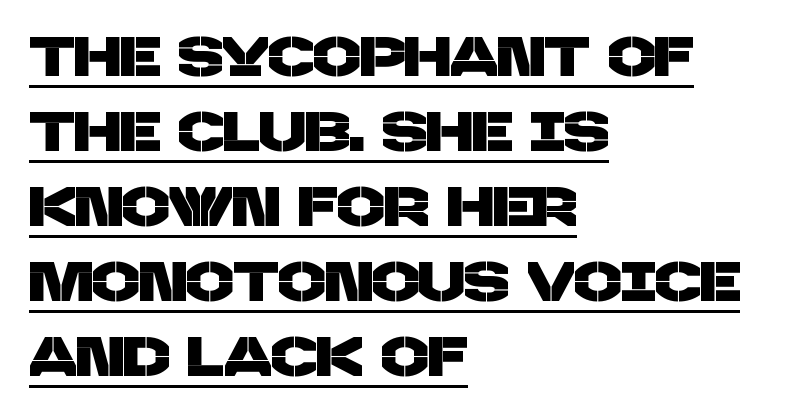
{"serif": "no", "width": "normal", "stroke_contrast": "low", "x_height": "large", "monospaced": "no", "underline": "yes", "align": "left", "line_spacing": "normal", "line_spacing_ratio": 1.34, "letter_spacing": "normal", "letter_spacing_em": 0.0, "glyph_px": 56}
